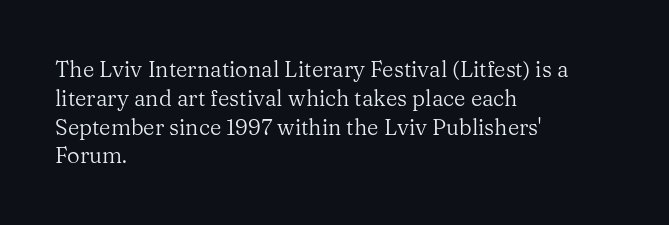
{"italic": "no", "bold": "no", "underline": "no", "align": "left", "line_spacing": "normal", "line_spacing_ratio": 1.31, "letter_spacing": "normal", "letter_spacing_em": 0.0, "glyph_px": 22}
